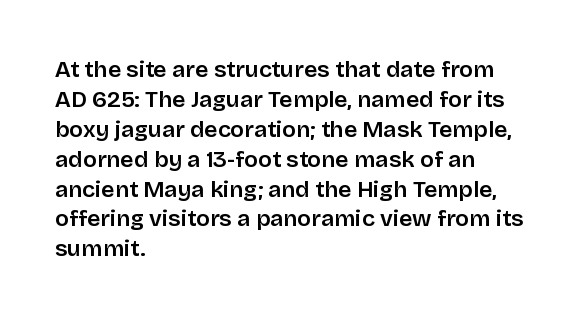
{"italic": "no", "bold": "semi", "underline": "no", "align": "left", "line_spacing": "normal", "line_spacing_ratio": 1.3, "letter_spacing": "normal", "letter_spacing_em": 0.0, "glyph_px": 23}
